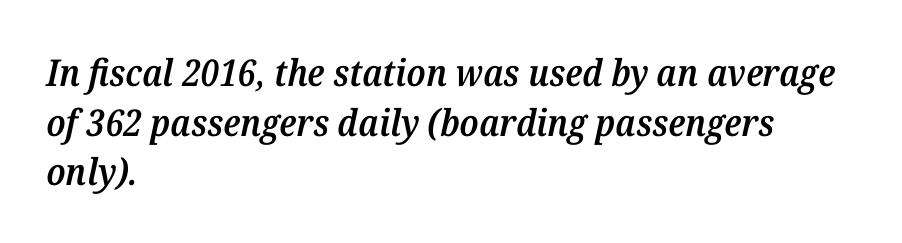
{"serif": "yes", "italic": "yes", "lean": "right", "slant_degrees": 12, "bold": "semi", "weight": "semibold", "width": "normal", "stroke_contrast": "medium", "x_height": "medium", "monospaced": "no", "underline": "no", "align": "left", "line_spacing": "normal", "line_spacing_ratio": 1.34, "letter_spacing": "normal", "letter_spacing_em": 0.0, "glyph_px": 37}
